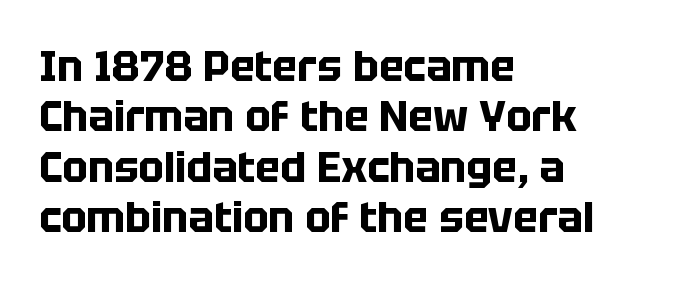
Q: Is the text bold? A: Yes.
Q: Is the text italic (slanted)? A: No, it is upright.
Q: Is the typeface a serif or a sans-serif typeface? A: Sans-serif.
Q: Is the text underlined? A: No.
Q: How is the paragraph aligned? A: Left-aligned.
Q: Is the spacing between letters normal or unusually wide? A: Normal.
Q: Width (condensed, normal, or wide)? A: Normal.
Q: Stroke contrast? A: Low.
Q: x-height? A: Large.
Q: Monospaced? A: No.
